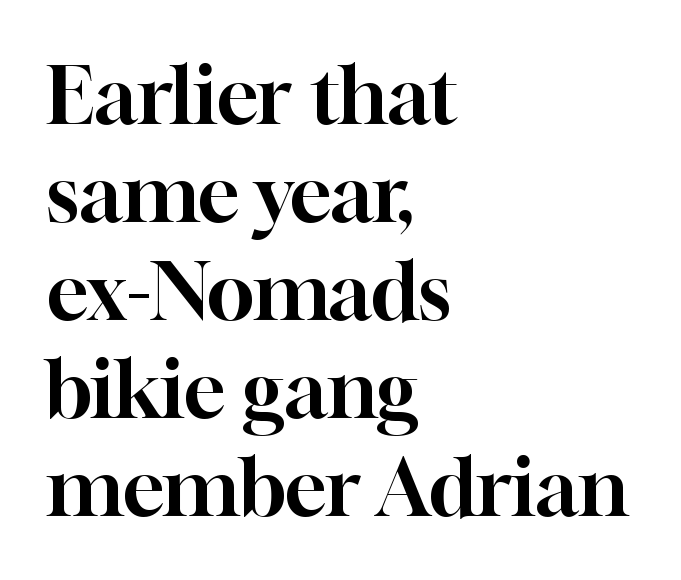
The image shows 79 px serif type, upright; set left-aligned, line spacing 1.24x, normal letter spacing, not underlined; high stroke contrast and a medium x-height.
